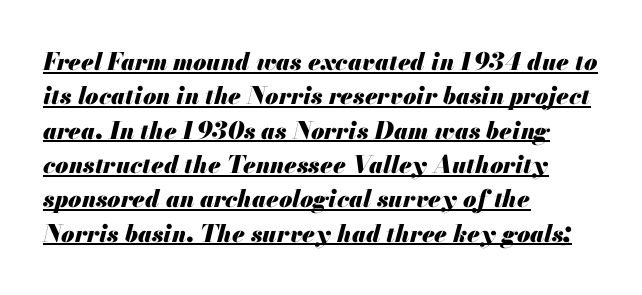
{"italic": "yes", "lean": "right", "slant_degrees": 13, "bold": "yes", "underline": "yes", "align": "left", "line_spacing": "normal", "line_spacing_ratio": 1.43, "letter_spacing": "normal", "letter_spacing_em": 0.0, "glyph_px": 24}
